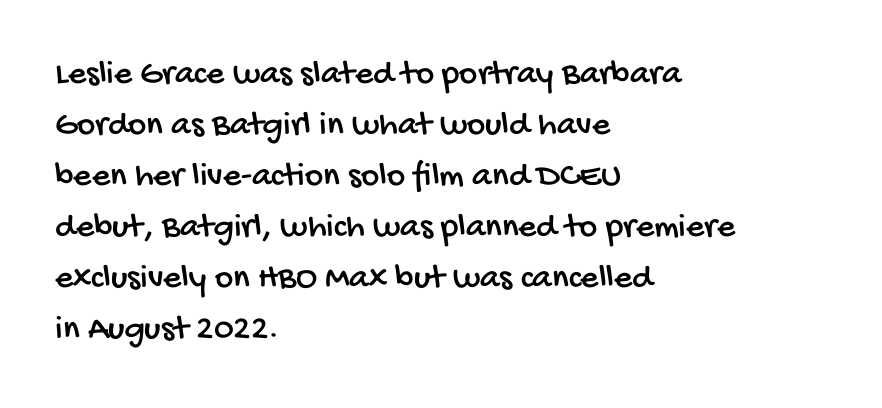
Q: Is the typeface a serif or a sans-serif typeface? A: Sans-serif.
Q: Is the text underlined? A: No.
Q: How is the paragraph aligned? A: Left-aligned.
Q: Is the spacing between letters normal or unusually wide? A: Normal.
Q: Is the spacing between lines tight, normal or loose? A: Normal.
Q: Width (condensed, normal, or wide)? A: Condensed.
Q: Stroke contrast? A: Low.
Q: x-height? A: Large.
Q: Monospaced? A: No.
